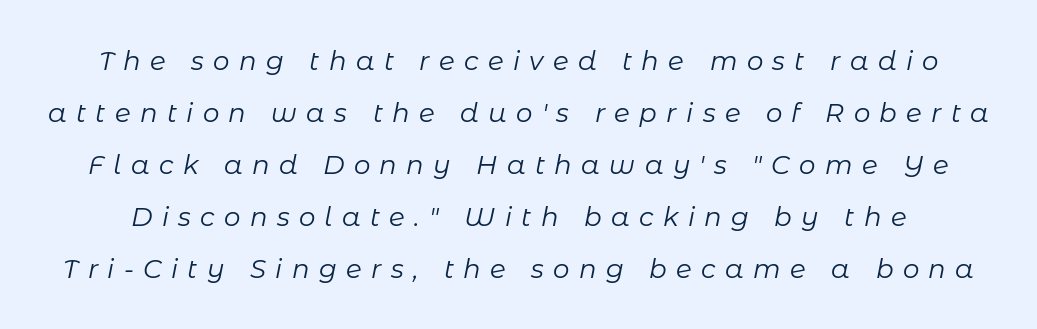
The image shows 26 px text type, italic (leaning right); set loose line spacing (2.0x), unusually wide letter spacing (+0.36 em), not underlined.
